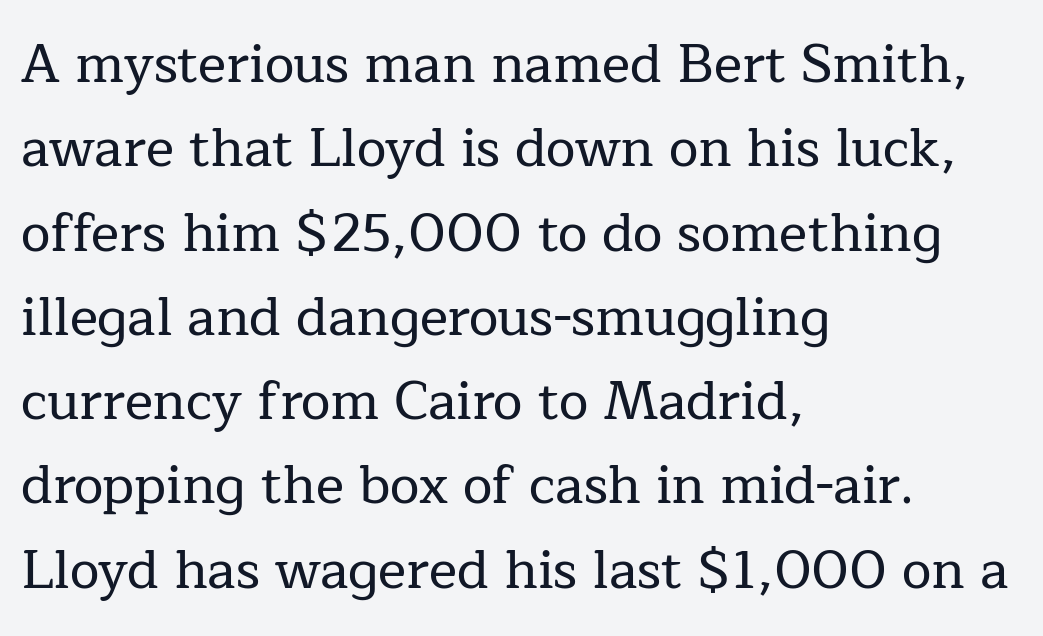
{"serif": "yes", "italic": "no", "width": "normal", "stroke_contrast": "low", "x_height": "medium", "monospaced": "no", "underline": "no", "align": "left", "line_spacing": "normal", "line_spacing_ratio": 1.59, "letter_spacing": "normal", "letter_spacing_em": 0.0, "glyph_px": 53}
